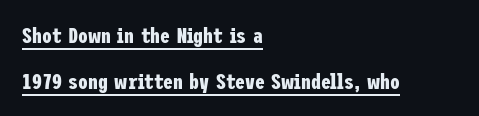
How would I describe the line gaps? Wide and relaxed. Bold? Absolutely — the strokes are thick and heavy. The sample's only ornament is a line tracing under the words. This rendering leaves character spacing at its baseline value. The setting favours the left margin, as ordinary paragraphs usually do.
